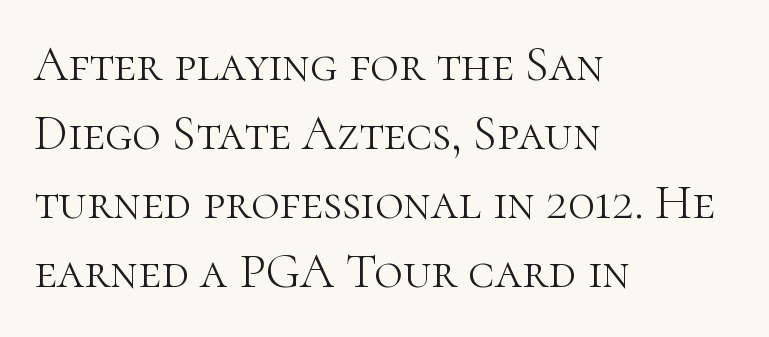
Q: Is the text bold? A: No.
Q: Is the text italic (slanted)? A: No, it is upright.
Q: Is the typeface a serif or a sans-serif typeface? A: Serif.
Q: Is the text underlined? A: No.
Q: How is the paragraph aligned? A: Left-aligned.
Q: Is the spacing between letters normal or unusually wide? A: Normal.
Q: Is the spacing between lines tight, normal or loose? A: Normal.
Q: Width (condensed, normal, or wide)? A: Normal.
Q: Stroke contrast? A: High.
Q: x-height? A: Medium.
Q: Monospaced? A: No.
